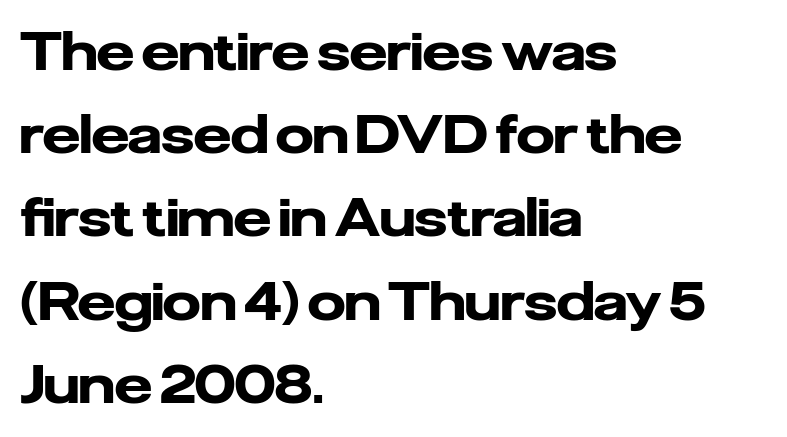
This is sans-serif lettering, the kind often seen on screens and signage. Does the lettering tilt? It doesn't — this is upright. Is this a fixed-width face? No — the glyphs have proportional, varying widths. Every letter is thick-stroked: bold, no question. This block has exactly the height ordinary leading produces. Short and long lines alike share a common starting point at left.
